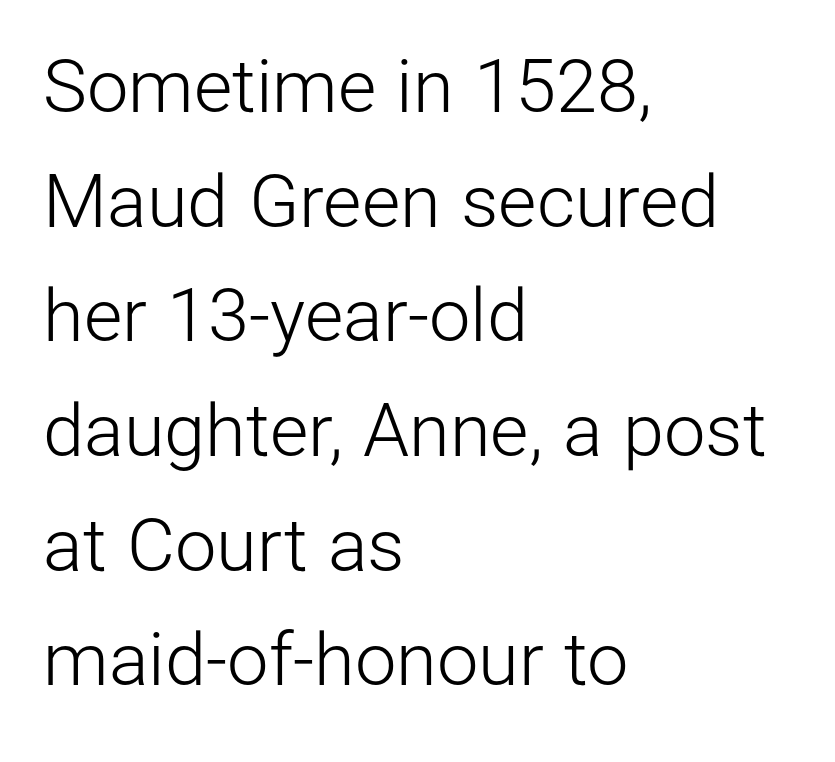
What's the leading like? Ordinary, nothing unusual. Varying glyph widths throughout — classic text-font behaviour. Typographically, this falls in the sans-serif category. Characters follow at the spacing the type designer built in. The lines in this sample share a left origin and differ only in where they stop. Descenders are the only things crossing below the line.
